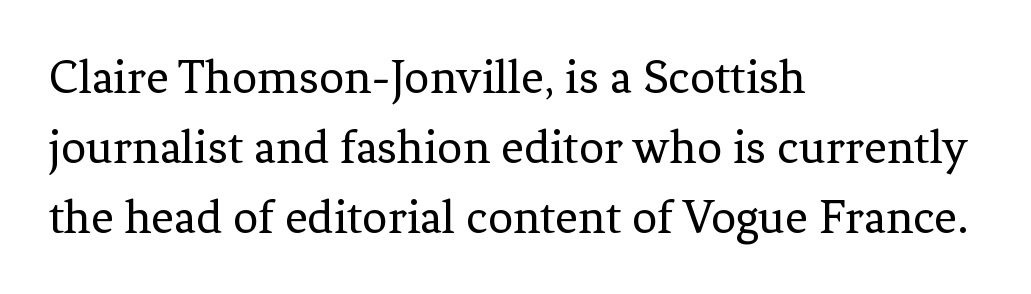
Q: Is the text bold? A: No.
Q: Is the text italic (slanted)? A: No, it is upright.
Q: Is the typeface a serif or a sans-serif typeface? A: Serif.
Q: Is the text underlined? A: No.
Q: How is the paragraph aligned? A: Left-aligned.
Q: Is the spacing between letters normal or unusually wide? A: Normal.
Q: Is the spacing between lines tight, normal or loose? A: Normal.
Q: Width (condensed, normal, or wide)? A: Normal.
Q: Stroke contrast? A: Low.
Q: x-height? A: Medium.
Q: Monospaced? A: No.
